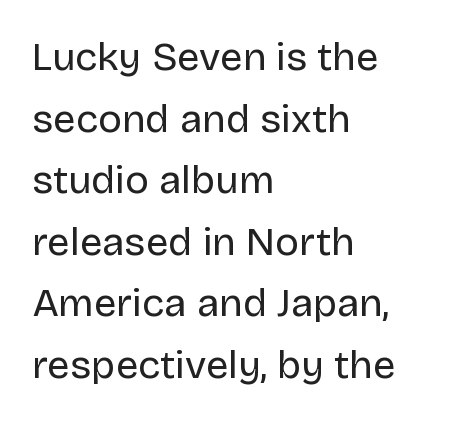
{"serif": "no", "italic": "no", "bold": "no", "weight": "regular", "width": "normal", "stroke_contrast": "low", "x_height": "large", "monospaced": "no", "underline": "no", "align": "left", "line_spacing": "normal", "line_spacing_ratio": 1.54, "letter_spacing": "normal", "letter_spacing_em": 0.0, "glyph_px": 40}
